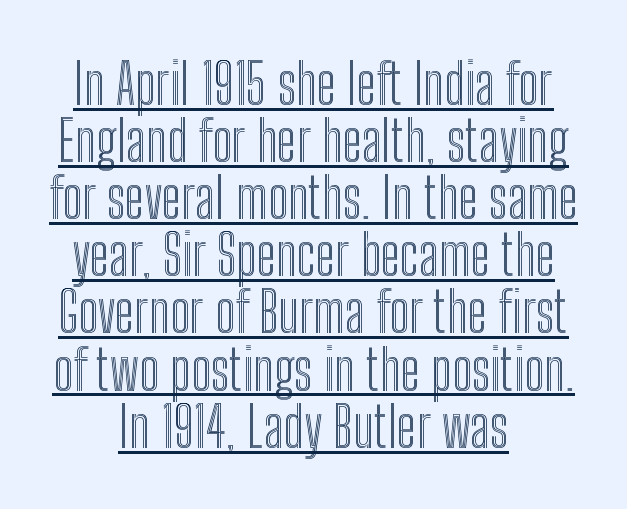
The image shows 56 px condensed type, upright; set centered, tight line spacing (1.02x), normal letter spacing, underlined; a medium x-height.
